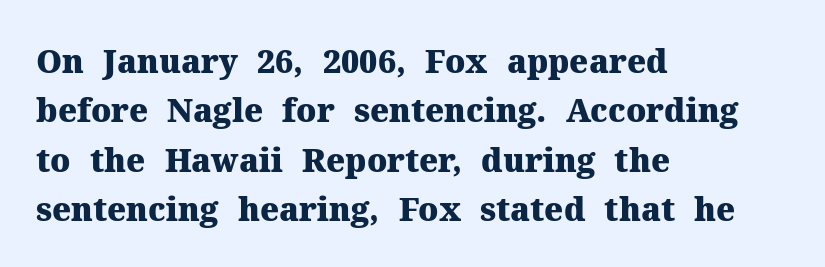
The image shows 32 px heavy serif type, upright; set left-aligned, normal line spacing (1.54x), normal letter spacing, not underlined; medium stroke contrast and a medium x-height.
